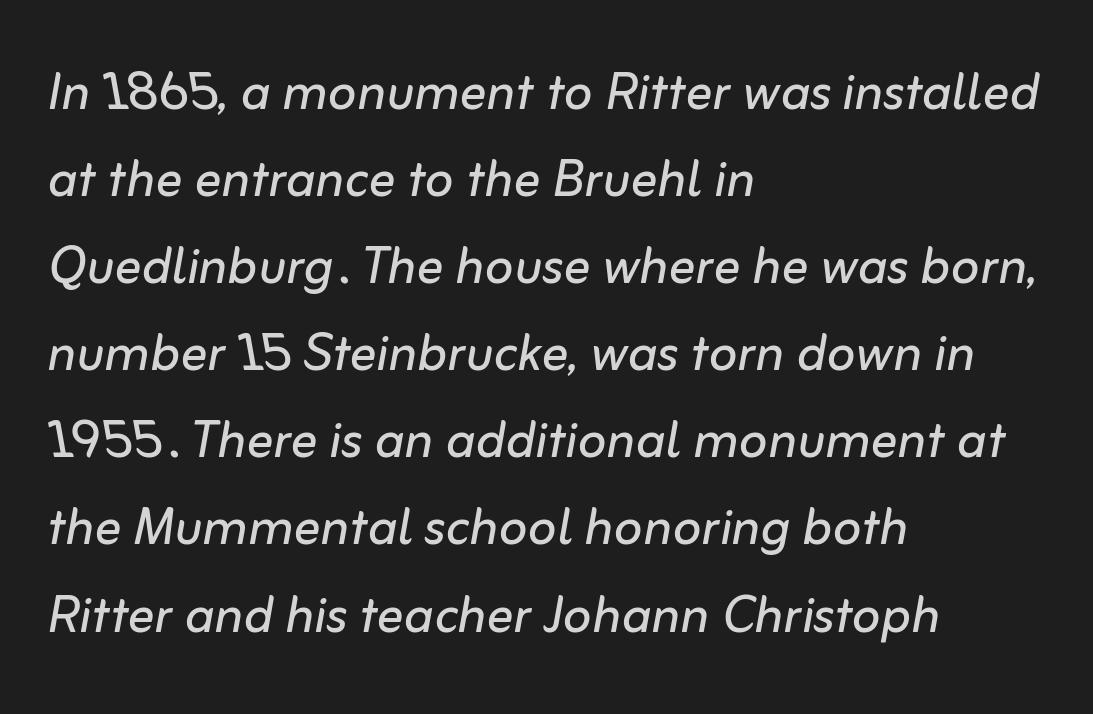
Q: Is the text bold? A: No.
Q: Is the text italic (slanted)? A: Yes, it leans right by about 10 degrees.
Q: Is the text underlined? A: No.
Q: How is the paragraph aligned? A: Left-aligned.
Q: Is the spacing between letters normal or unusually wide? A: Normal.
Q: Is the spacing between lines tight, normal or loose? A: Normal.
Q: Width (condensed, normal, or wide)? A: Normal.
Q: Stroke contrast? A: Low.
Q: x-height? A: Medium.
Q: Monospaced? A: No.
